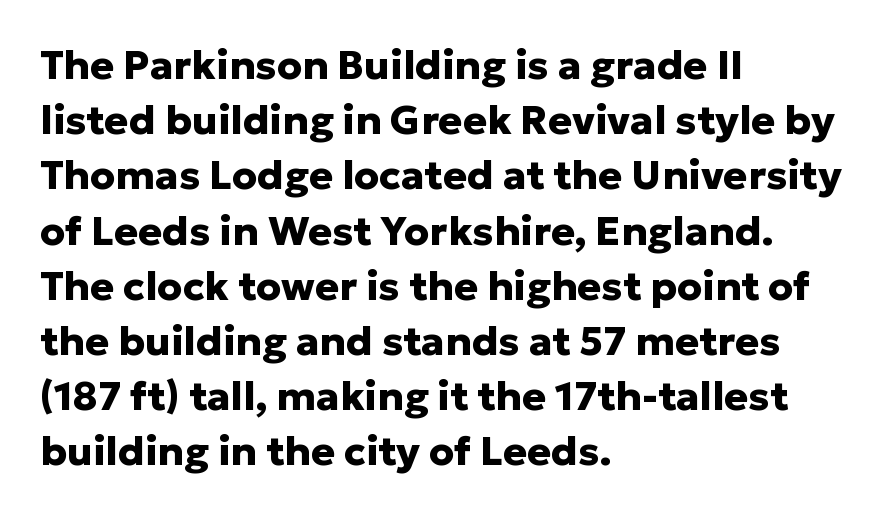
{"serif": "no", "italic": "no", "bold": "yes", "weight": "heavy", "width": "normal", "stroke_contrast": "low", "x_height": "medium", "monospaced": "no", "underline": "no", "align": "left", "line_spacing": "normal", "line_spacing_ratio": 1.38, "letter_spacing": "normal", "letter_spacing_em": 0.0, "glyph_px": 40}
